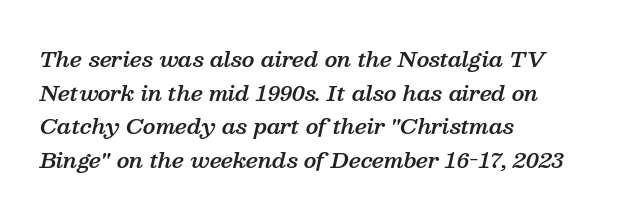
The image shows 21 px text type, italic (leaning right); set left-aligned, normal line spacing (1.6x), normal letter spacing, not underlined.
